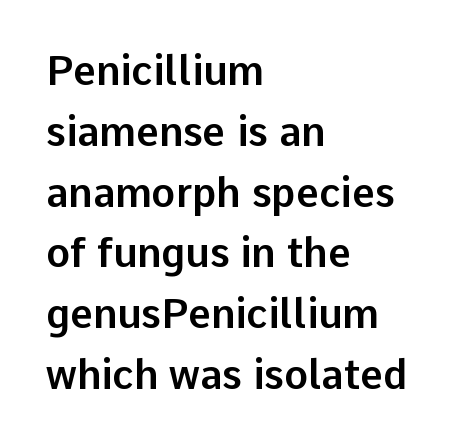
Q: Is the text italic (slanted)? A: No, it is upright.
Q: Is the typeface a serif or a sans-serif typeface? A: Sans-serif.
Q: Is the text underlined? A: No.
Q: How is the paragraph aligned? A: Left-aligned.
Q: Is the spacing between letters normal or unusually wide? A: Normal.
Q: Is the spacing between lines tight, normal or loose? A: Normal.
Q: Width (condensed, normal, or wide)? A: Normal.
Q: Stroke contrast? A: Low.
Q: x-height? A: Medium.
Q: Monospaced? A: No.
